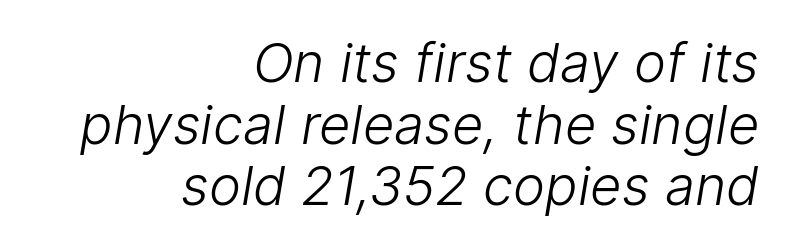
The image shows 54 px light sans-serif type; set right-aligned, tight line spacing (1.14x), normal letter spacing, not underlined; low stroke contrast and a medium x-height.
